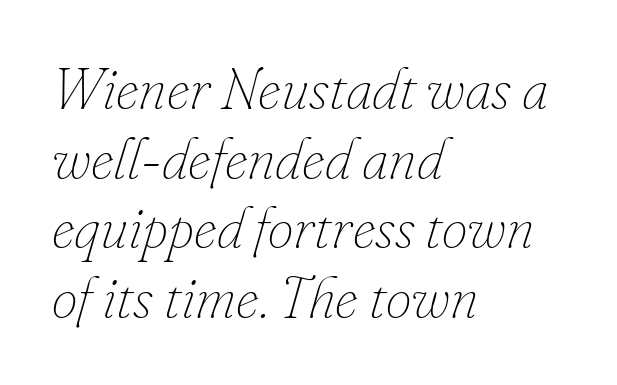
The image shows 58 px thin type, italic (leaning right); set left-aligned, line spacing 1.2x, normal letter spacing, not underlined; low stroke contrast and a small x-height.
